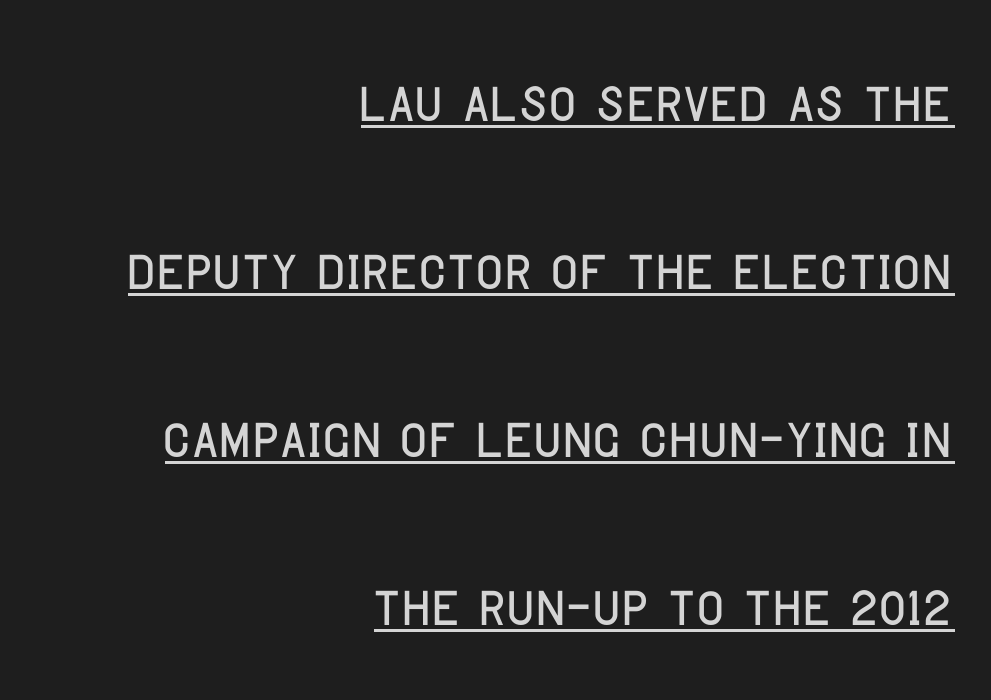
The image shows 76 px condensed sans-serif type, upright; set right-aligned, loose line spacing (2.21x), normal letter spacing, underlined; low stroke contrast and a large x-height.
